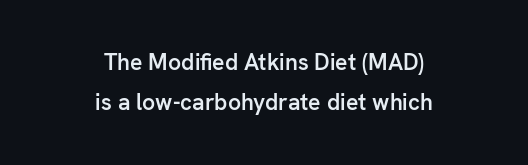
Q: Is the text bold? A: Semi-bold.
Q: Is the text italic (slanted)? A: No, it is upright.
Q: Is the text underlined? A: No.
Q: How is the paragraph aligned? A: Centered.
Q: Is the spacing between letters normal or unusually wide? A: Normal.
